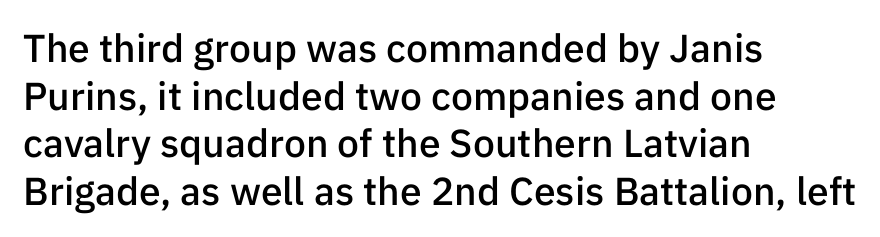
The image shows 39 px semibold sans-serif type, upright; set left-aligned, line spacing 1.22x, normal letter spacing, not underlined; low stroke contrast and a medium x-height.
